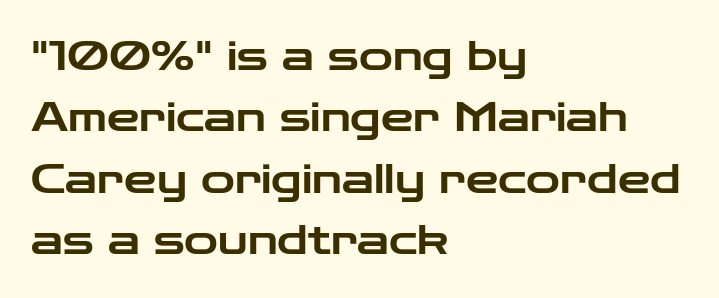
{"serif": "no", "italic": "no", "width": "wide", "stroke_contrast": "low", "x_height": "medium", "monospaced": "no", "underline": "no", "align": "left", "line_spacing": "normal", "line_spacing_ratio": 1.5, "letter_spacing": "normal", "letter_spacing_em": 0.0, "glyph_px": 41}
